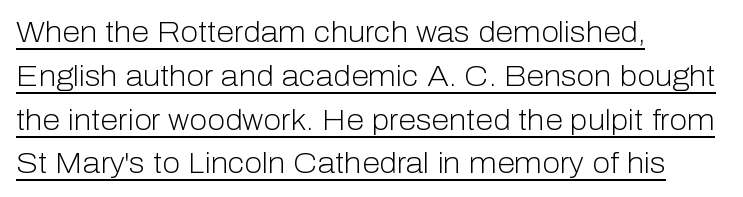
Q: Is the text bold? A: No.
Q: Is the text italic (slanted)? A: No, it is upright.
Q: Is the typeface a serif or a sans-serif typeface? A: Sans-serif.
Q: Is the text underlined? A: Yes.
Q: How is the paragraph aligned? A: Left-aligned.
Q: Is the spacing between letters normal or unusually wide? A: Normal.
Q: Is the spacing between lines tight, normal or loose? A: Normal.
Q: Width (condensed, normal, or wide)? A: Normal.
Q: Stroke contrast? A: Low.
Q: x-height? A: Medium.
Q: Monospaced? A: No.
